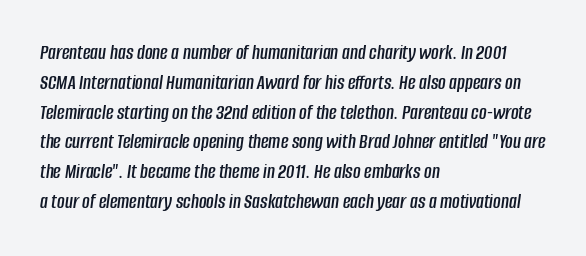
The image shows 21 px text type, italic (leaning right); set left-aligned, normal line spacing (1.42x), normal letter spacing, not underlined.
